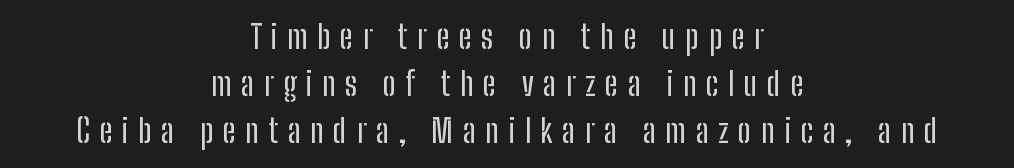
Q: Is the text italic (slanted)? A: No, it is upright.
Q: Is the typeface a serif or a sans-serif typeface? A: Sans-serif.
Q: Is the text underlined? A: No.
Q: How is the paragraph aligned? A: Centered.
Q: Is the spacing between letters normal or unusually wide? A: Unusually wide.
Q: Is the spacing between lines tight, normal or loose? A: Normal.
Q: Width (condensed, normal, or wide)? A: Condensed.
Q: Stroke contrast? A: Low.
Q: x-height? A: Medium.
Q: Monospaced? A: No.
